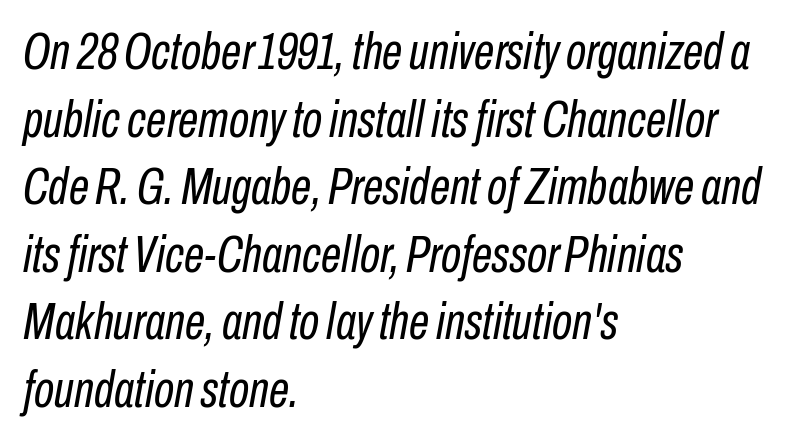
{"italic": "yes", "lean": "right", "slant_degrees": 10, "bold": "no", "weight": "regular", "width": "condensed", "stroke_contrast": "low", "x_height": "medium", "monospaced": "no", "underline": "no", "align": "left", "line_spacing": "normal", "line_spacing_ratio": 1.3, "letter_spacing": "normal", "letter_spacing_em": 0.0, "glyph_px": 52}
